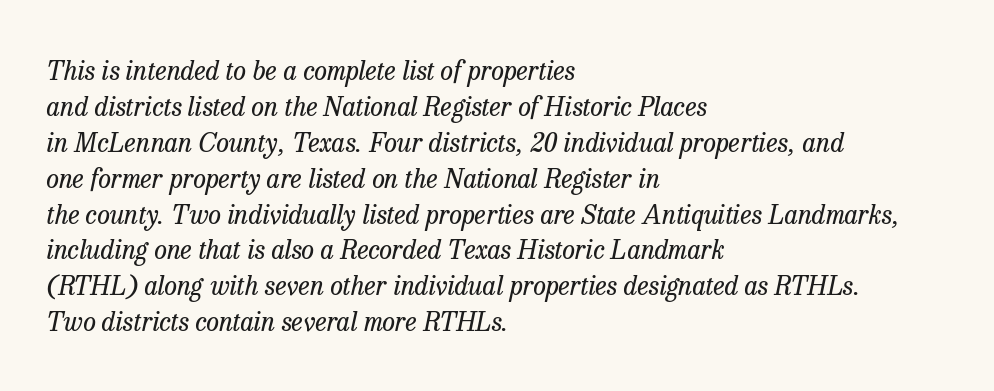
In terms of letterspacing, this is plain default setting. Does the lettering tilt? It does — this is italic. The passage shown is not bold in any degree. The foot of each line stays bare and open. How would I describe the line gaps? Plain and ordinary.
